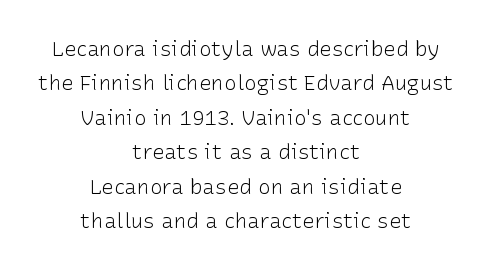
{"italic": "no", "bold": "no", "underline": "no", "align": "center", "line_spacing": "normal", "line_spacing_ratio": 1.64, "letter_spacing": "normal", "letter_spacing_em": 0.0, "glyph_px": 21}
